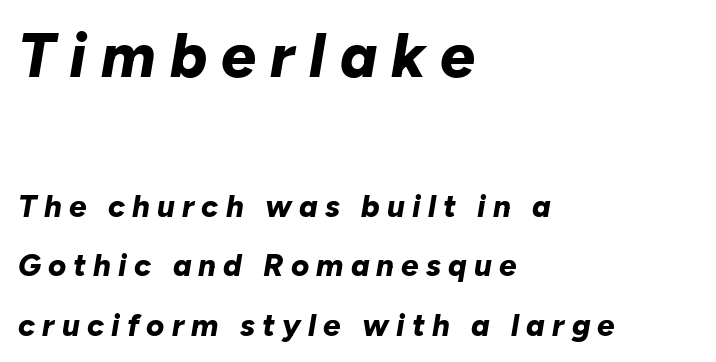
The image shows 62 px bold type, italic (leaning right); set left-aligned, loose line spacing (1.92x), unusually wide letter spacing (+0.23 em), not underlined; the first (top) block is 2.0x larger; low stroke contrast and a medium x-height.
